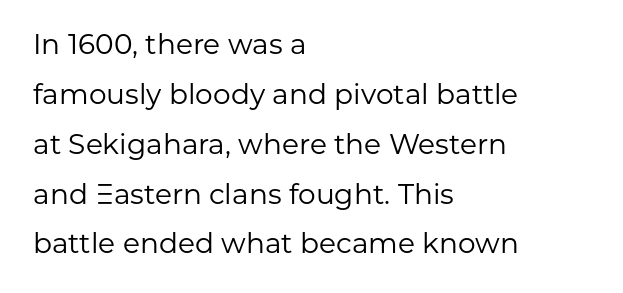
Q: Is the text bold? A: No.
Q: Is the text italic (slanted)? A: No, it is upright.
Q: Is the typeface a serif or a sans-serif typeface? A: Sans-serif.
Q: Is the text underlined? A: No.
Q: How is the paragraph aligned? A: Left-aligned.
Q: Is the spacing between letters normal or unusually wide? A: Normal.
Q: Width (condensed, normal, or wide)? A: Normal.
Q: Stroke contrast? A: Low.
Q: x-height? A: Medium.
Q: Monospaced? A: No.
